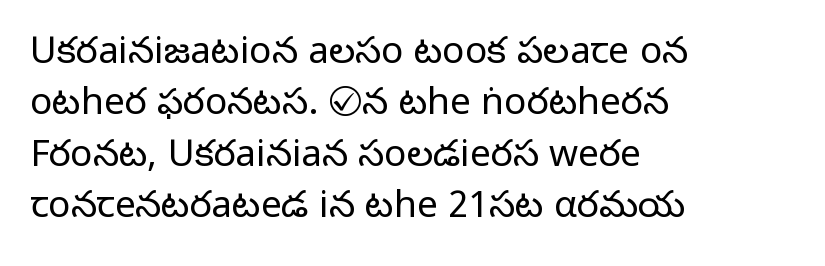
Q: Is the text bold? A: No.
Q: Is the text italic (slanted)? A: No, it is upright.
Q: Is the typeface a serif or a sans-serif typeface? A: Sans-serif.
Q: Is the text underlined? A: No.
Q: How is the paragraph aligned? A: Left-aligned.
Q: Is the spacing between letters normal or unusually wide? A: Normal.
Q: Is the spacing between lines tight, normal or loose? A: Normal.
Q: Width (condensed, normal, or wide)? A: Normal.
Q: Stroke contrast? A: Low.
Q: x-height? A: Medium.
Q: Monospaced? A: No.
